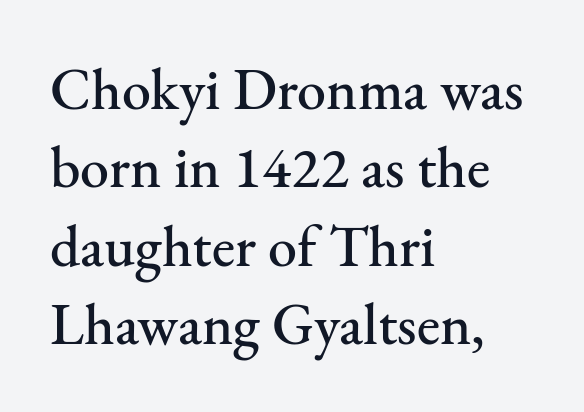
{"serif": "yes", "italic": "no", "width": "normal", "stroke_contrast": "medium", "x_height": "small", "monospaced": "no", "underline": "no", "align": "left", "line_spacing": "normal", "line_spacing_ratio": 1.35, "letter_spacing": "normal", "letter_spacing_em": 0.0, "glyph_px": 58}
